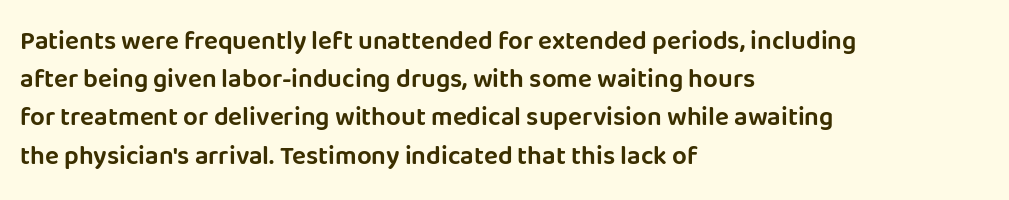
{"italic": "no", "underline": "no", "align": "left", "line_spacing": "normal", "line_spacing_ratio": 1.47, "letter_spacing": "normal", "letter_spacing_em": 0.0, "glyph_px": 26}
